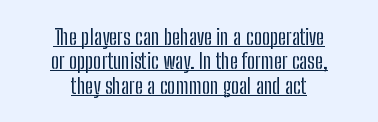
The image shows 22 px text type, upright; set centered, tight line spacing (1.11x), normal letter spacing, underlined.
